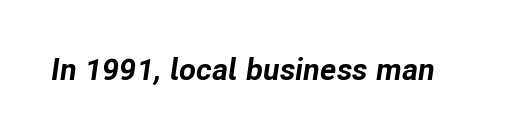
The face used here is proportionally spaced, like ordinary book or web type. How heavy is the stroke? Heavy — this is a bold. Anything drawn beneath the words? Only blank space. The line texture is even and compact thanks to regular tracking.
